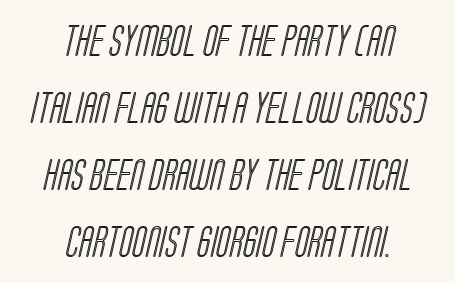
Q: Is the text underlined? A: No.
Q: How is the paragraph aligned? A: Centered.
Q: Is the spacing between letters normal or unusually wide? A: Normal.
Q: Is the spacing between lines tight, normal or loose? A: Loose.
Q: Width (condensed, normal, or wide)? A: Condensed.
Q: x-height? A: Large.
Q: Monospaced? A: No.
